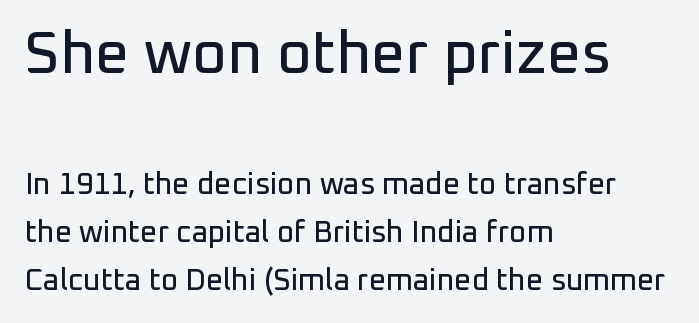
The image shows 60 px sans-serif type, upright; set left-aligned, normal line spacing (1.61x), normal letter spacing, not underlined; the first (top) block is 2.0x larger; low stroke contrast and a medium x-height.
